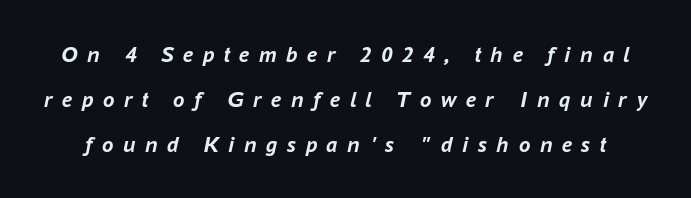
The image shows 23 px bold type, italic (leaning right); set loose line spacing (1.95x), unusually wide letter spacing (+0.41 em), not underlined.
